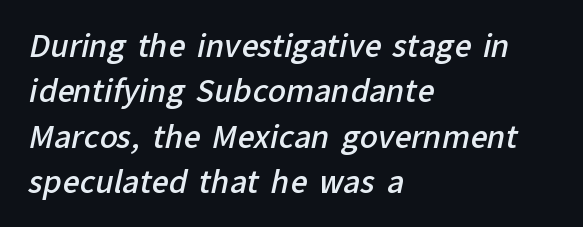
Q: Is the text bold? A: Semi-bold.
Q: Is the typeface a serif or a sans-serif typeface? A: Sans-serif.
Q: Is the text underlined? A: No.
Q: How is the paragraph aligned? A: Left-aligned.
Q: Is the spacing between letters normal or unusually wide? A: Normal.
Q: Is the spacing between lines tight, normal or loose? A: Normal.
Q: Width (condensed, normal, or wide)? A: Normal.
Q: Stroke contrast? A: Low.
Q: x-height? A: Medium.
Q: Monospaced? A: No.
